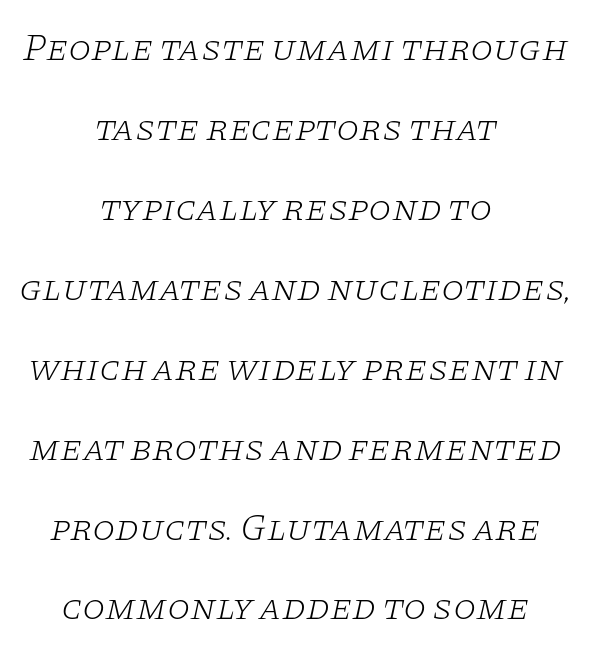
{"serif": "yes", "italic": "yes", "lean": "right", "slant_degrees": 11, "bold": "no", "weight": "light", "width": "wide", "stroke_contrast": "low", "x_height": "large", "monospaced": "no", "underline": "no", "align": "center", "line_spacing": "loose", "line_spacing_ratio": 2.16, "letter_spacing": "normal", "letter_spacing_em": 0.0, "glyph_px": 37}
